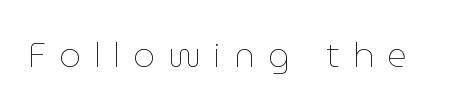
The image shows 34 px thin type, upright; set unusually wide letter spacing (+0.39 em), not underlined; low stroke contrast and a medium x-height.
